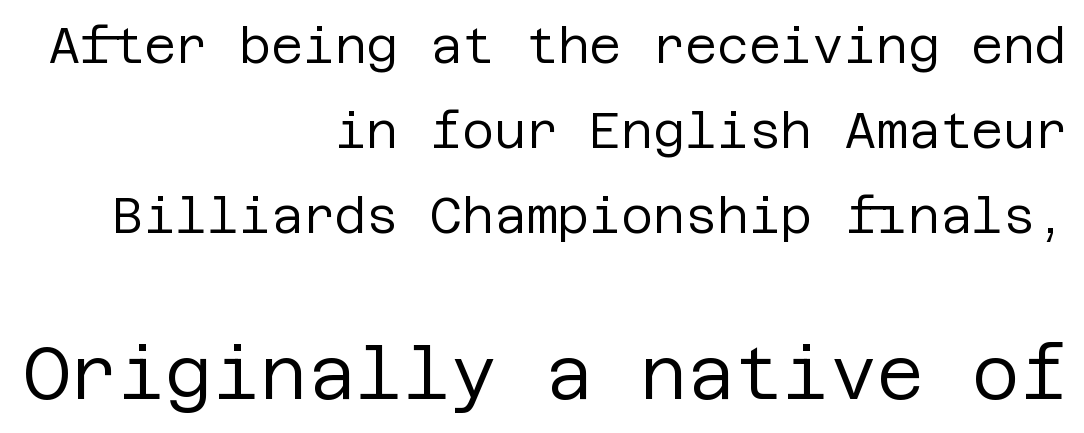
The image shows 73 px regular-weight sans-serif type, upright; set right-aligned, line spacing 1.73x, normal letter spacing, not underlined; the second (bottom) block is 1.49x larger; low stroke contrast and a large x-height.
